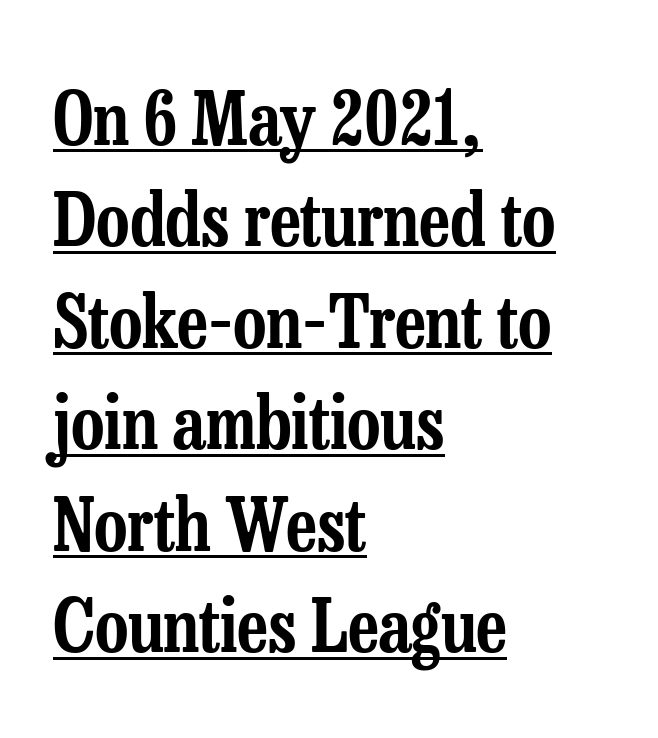
Are there feet on the stems? There are — it's a serif. Do the characters align in a grid? No, the font is proportional. Default kerning and tracking; the words read as compact shapes. The rendering anchors every line to the left-hand side.
